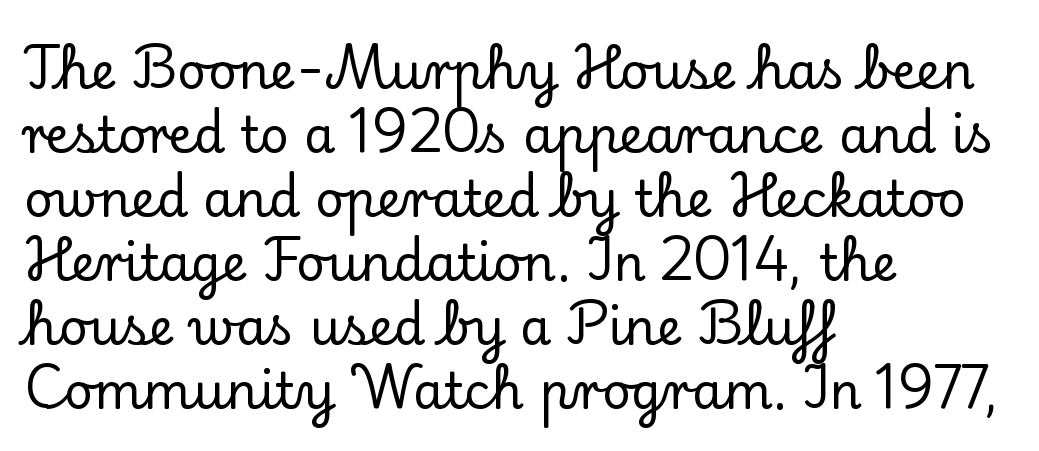
The image shows 50 px serif type, upright; set left-aligned, normal line spacing (1.28x), normal letter spacing, not underlined; low stroke contrast and a small x-height.
